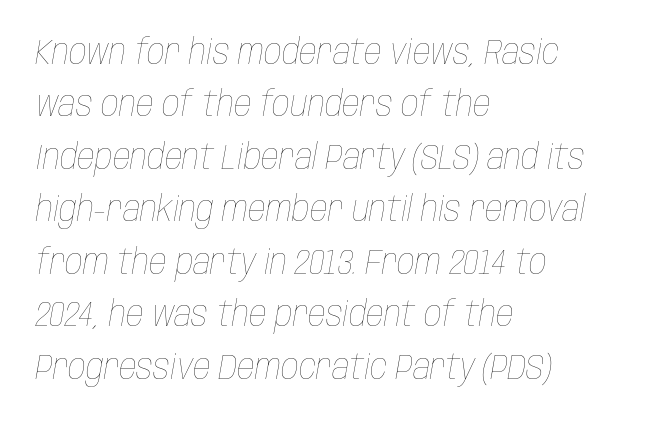
The image shows 35 px thin, condensed type, italic (leaning right); set left-aligned, normal line spacing (1.5x), normal letter spacing, not underlined; low stroke contrast and a large x-height.
